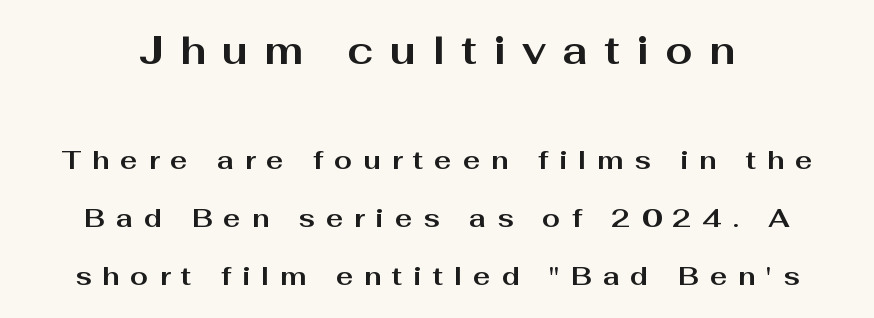
The image shows 39 px bold, wide sans-serif type, upright; set loose line spacing (2.23x), unusually wide letter spacing (+0.42 em), not underlined; the first (top) block is 1.5x larger; medium stroke contrast and a medium x-height.
